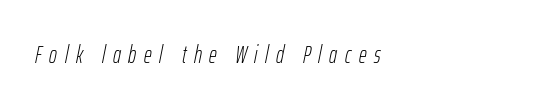
Characters are canted at an angle relative to the baseline's perpendicular. Short and long lines alike share a common starting point at left. These lines have a slow, spaced-out rhythm from letter to letter. Descender tails drop into unmarked territory.
